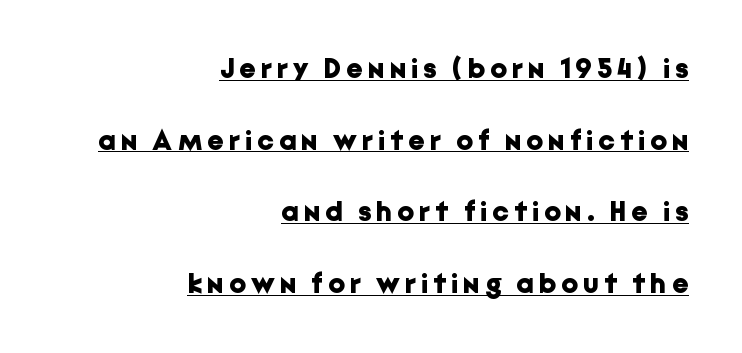
{"serif": "no", "italic": "no", "bold": "yes", "weight": "bold", "width": "normal", "stroke_contrast": "low", "x_height": "medium", "monospaced": "no", "underline": "yes", "align": "right", "line_spacing": "loose", "line_spacing_ratio": 2.47, "glyph_px": 29}
